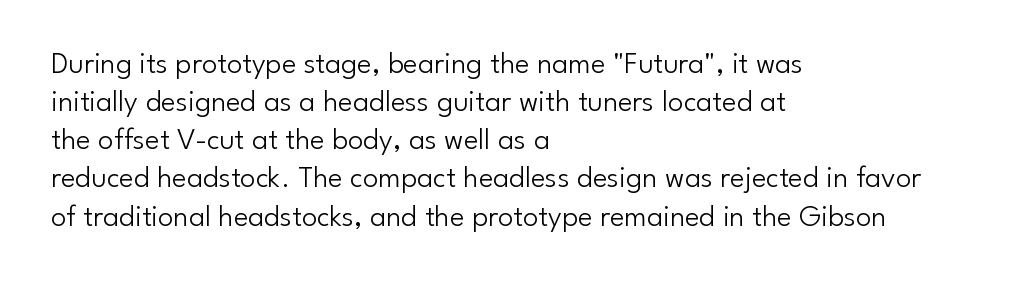
The image shows 31 px light sans-serif type, upright; set left-aligned, line spacing 1.23x, normal letter spacing, not underlined; low stroke contrast and a small x-height.
